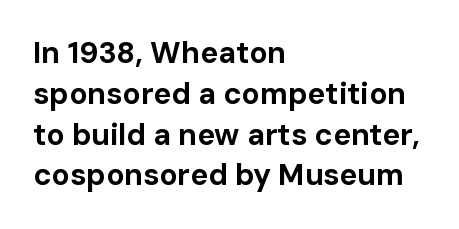
Q: Is the text bold? A: Yes.
Q: Is the text italic (slanted)? A: No, it is upright.
Q: Is the typeface a serif or a sans-serif typeface? A: Sans-serif.
Q: Is the text underlined? A: No.
Q: How is the paragraph aligned? A: Left-aligned.
Q: Is the spacing between letters normal or unusually wide? A: Normal.
Q: Is the spacing between lines tight, normal or loose? A: Normal.
Q: Width (condensed, normal, or wide)? A: Normal.
Q: Stroke contrast? A: Low.
Q: x-height? A: Medium.
Q: Monospaced? A: No.
